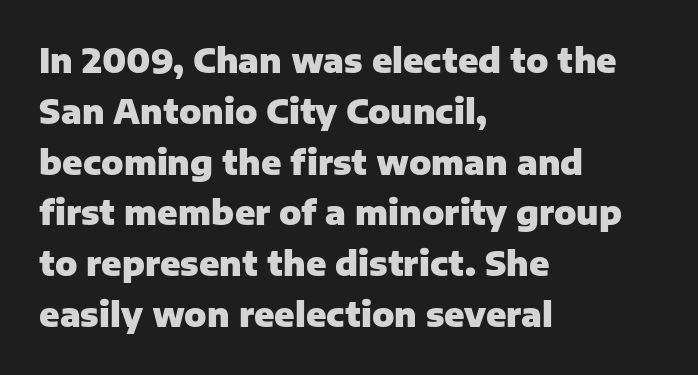
{"serif": "no", "italic": "no", "bold": "yes", "weight": "heavy", "width": "normal", "stroke_contrast": "low", "x_height": "medium", "monospaced": "no", "underline": "no", "align": "left", "line_spacing": "normal", "line_spacing_ratio": 1.54, "letter_spacing": "normal", "letter_spacing_em": 0.0, "glyph_px": 33}
